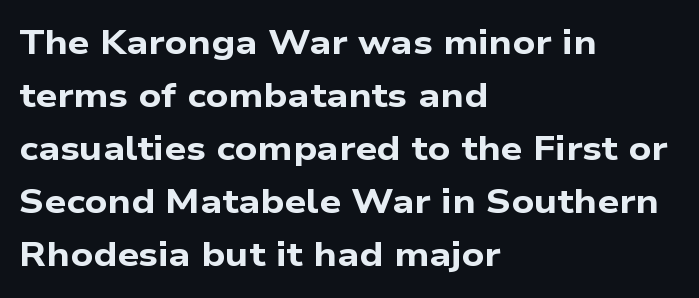
{"serif": "no", "bold": "yes", "weight": "bold", "width": "wide", "stroke_contrast": "low", "x_height": "medium", "monospaced": "no", "underline": "no", "align": "left", "line_spacing": "normal", "line_spacing_ratio": 1.56, "letter_spacing": "normal", "letter_spacing_em": 0.0, "glyph_px": 34}
